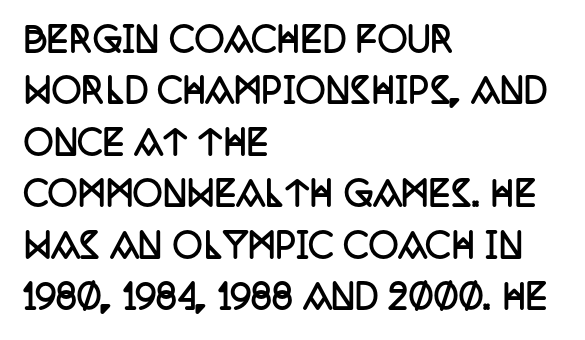
Line starts are locked; line ends wander. In terms of letterspacing, this is plain default setting. A serif font was chosen for this passage. Does the weight exceed regular? Yes, all the way to bold.
